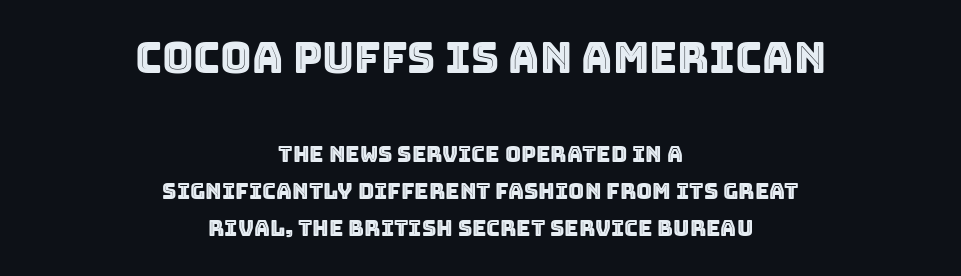
Decoration check: the copy has no underline. Do the letters lean? They stand straight. The horizontal fit of the characters is conventional and even. The passage shown is typed in a proportional face where columns would drift. Note: larger setting up top, smaller setting below. How would I describe the line gaps? Plain and ordinary.
